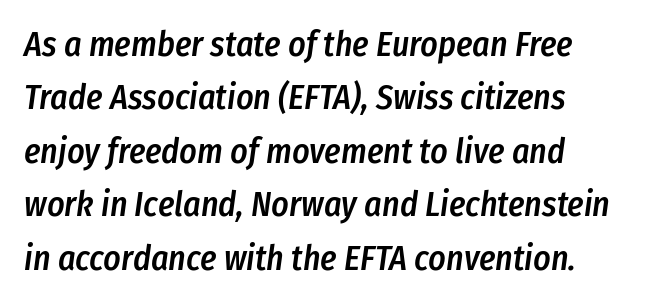
The image shows 34 px semibold, condensed type, italic (leaning right); set normal line spacing (1.57x), normal letter spacing, not underlined; low stroke contrast and a medium x-height.
